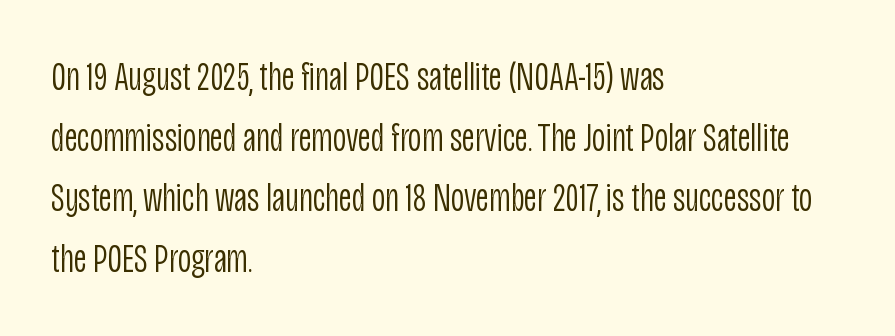
Nothing heavy about these letters — not bold at all. Typographically, this falls in the sans-serif category. Think of a printed novel: that variable character pitch is what you see here. You can tell it's not italic because the verticals are truly vertical. Honestly, the row spacing looks completely unremarkable.
